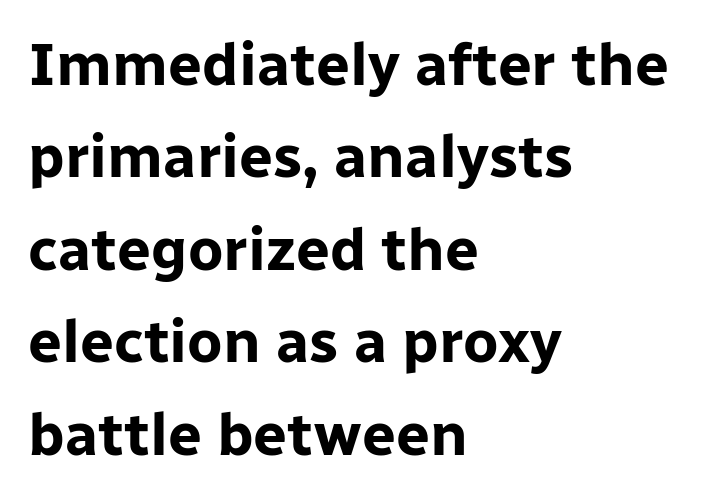
Q: Is the text bold? A: Yes.
Q: Is the text italic (slanted)? A: No, it is upright.
Q: Is the typeface a serif or a sans-serif typeface? A: Sans-serif.
Q: Is the text underlined? A: No.
Q: How is the paragraph aligned? A: Left-aligned.
Q: Is the spacing between letters normal or unusually wide? A: Normal.
Q: Is the spacing between lines tight, normal or loose? A: Normal.
Q: Width (condensed, normal, or wide)? A: Normal.
Q: Stroke contrast? A: Low.
Q: x-height? A: Medium.
Q: Monospaced? A: No.
